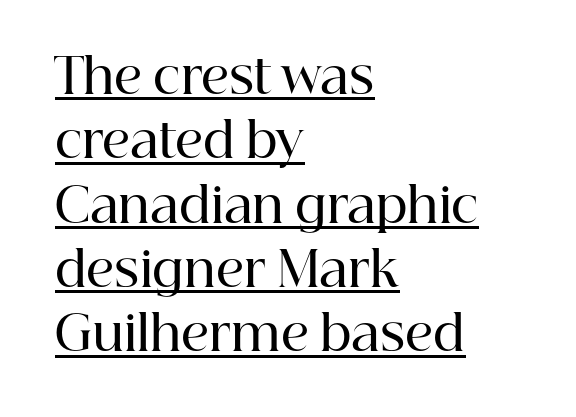
The image shows 48 px semibold serif type, upright; set left-aligned, normal line spacing (1.34x), normal letter spacing, underlined; high stroke contrast and a medium x-height.
